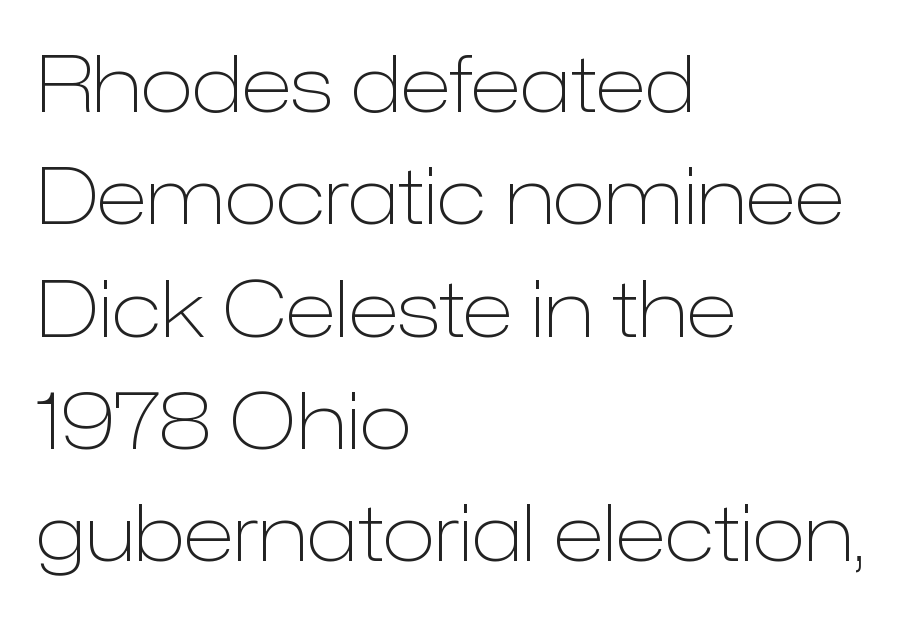
The image shows 78 px light sans-serif type, upright; set left-aligned, normal line spacing (1.44x), normal letter spacing, not underlined; low stroke contrast and a medium x-height.
